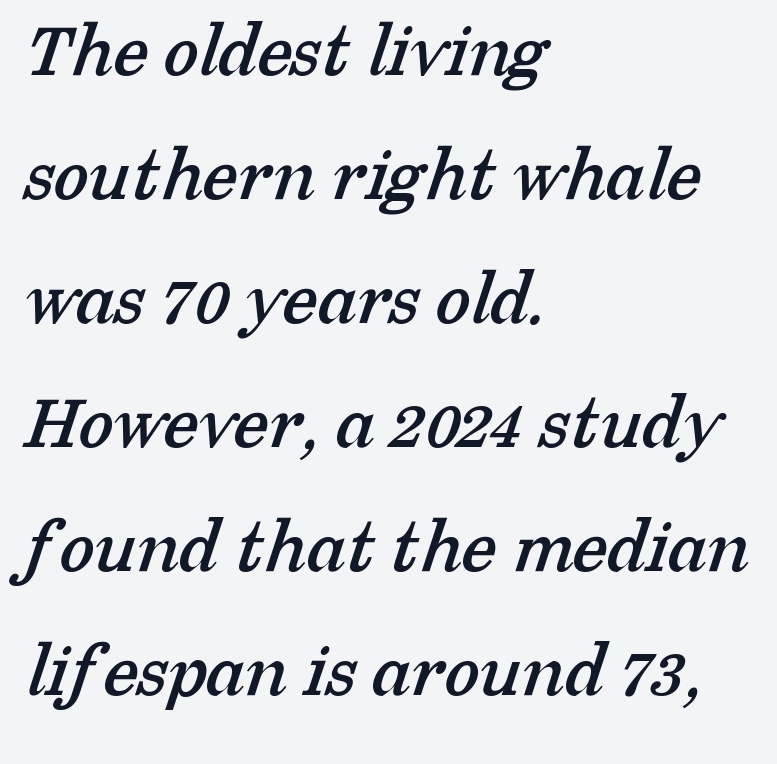
Caption: multi-line text, flush left, ragged right. Note: serifs present on the glyphs. The specimen omits any rule beneath the text block's lines. The passage shown is typed in a proportional face where columns would drift. The line texture is even and compact thanks to regular tracking.
